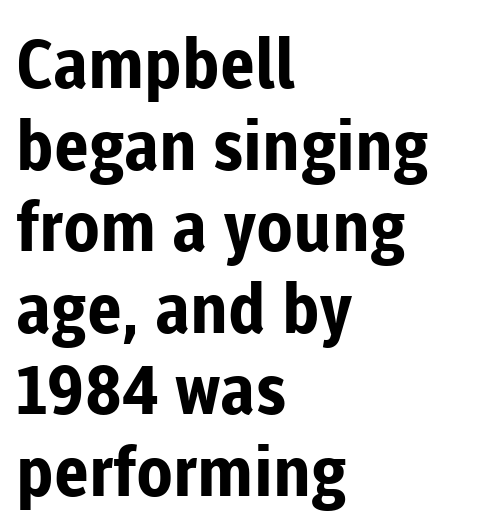
Q: Is the text bold? A: Yes.
Q: Is the text italic (slanted)? A: No, it is upright.
Q: Is the typeface a serif or a sans-serif typeface? A: Sans-serif.
Q: Is the text underlined? A: No.
Q: How is the paragraph aligned? A: Left-aligned.
Q: Is the spacing between letters normal or unusually wide? A: Normal.
Q: Width (condensed, normal, or wide)? A: Normal.
Q: Stroke contrast? A: Low.
Q: x-height? A: Medium.
Q: Monospaced? A: No.
